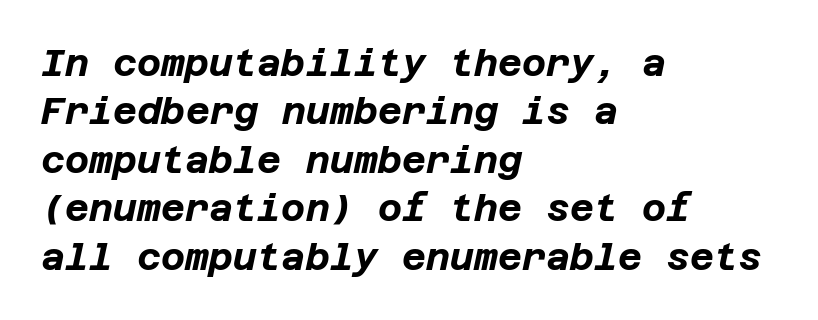
Q: Is the text bold? A: Yes.
Q: Is the text italic (slanted)? A: Yes, it leans right by about 12 degrees.
Q: Is the text underlined? A: No.
Q: How is the paragraph aligned? A: Left-aligned.
Q: Is the spacing between letters normal or unusually wide? A: Normal.
Q: Is the spacing between lines tight, normal or loose? A: Normal.
Q: Width (condensed, normal, or wide)? A: Normal.
Q: Stroke contrast? A: Low.
Q: x-height? A: Large.
